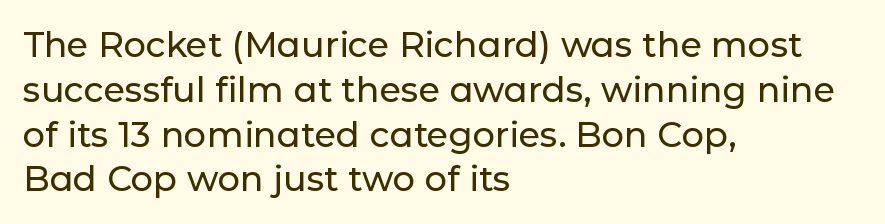
Q: Is the text italic (slanted)? A: No, it is upright.
Q: Is the typeface a serif or a sans-serif typeface? A: Sans-serif.
Q: Is the text underlined? A: No.
Q: How is the paragraph aligned? A: Left-aligned.
Q: Is the spacing between letters normal or unusually wide? A: Normal.
Q: Is the spacing between lines tight, normal or loose? A: Normal.
Q: Width (condensed, normal, or wide)? A: Normal.
Q: Stroke contrast? A: Low.
Q: x-height? A: Medium.
Q: Monospaced? A: No.
